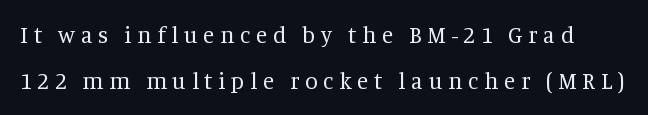
Q: Is the text bold? A: No.
Q: Is the text italic (slanted)? A: No, it is upright.
Q: Is the text underlined? A: No.
Q: Is the spacing between letters normal or unusually wide? A: Unusually wide.
Q: Is the spacing between lines tight, normal or loose? A: Loose.
